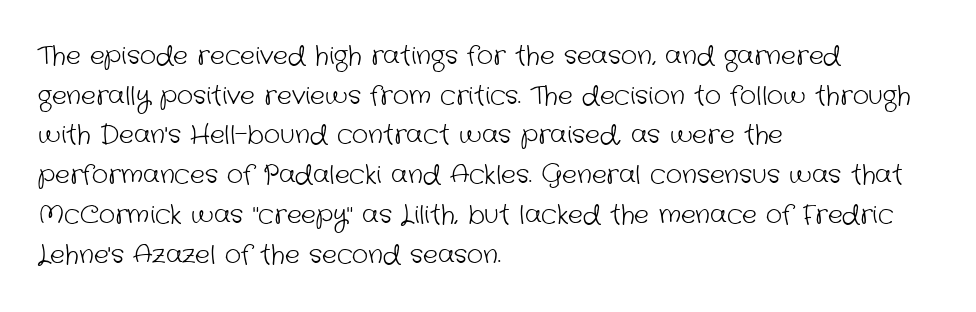
Q: Is the text bold? A: No.
Q: Is the text underlined? A: No.
Q: How is the paragraph aligned? A: Left-aligned.
Q: Is the spacing between letters normal or unusually wide? A: Normal.
Q: Is the spacing between lines tight, normal or loose? A: Normal.
